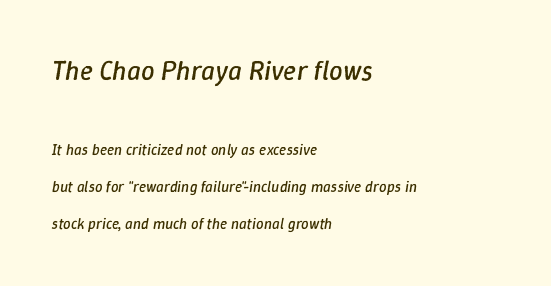
The rendering keeps characters at their native spacing. The setting favours the left margin, as ordinary paragraphs usually do. Words float on clear page, feet unadorned. Does the leading feel generous? Absolutely, it's lavish.
